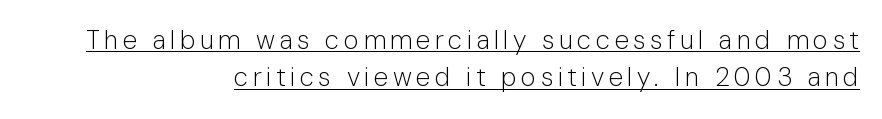
The image shows 26 px text type, upright; set right-aligned, normal line spacing (1.44x), underlined.
